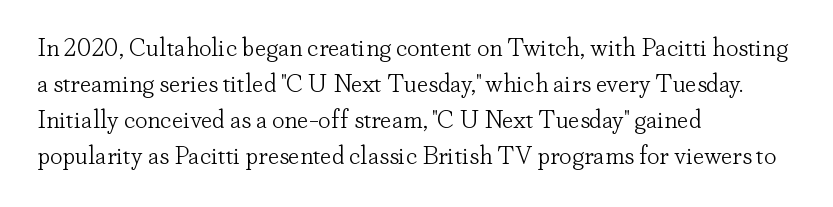
The image shows 25 px text type, upright; set left-aligned, normal line spacing (1.44x), normal letter spacing, not underlined.
